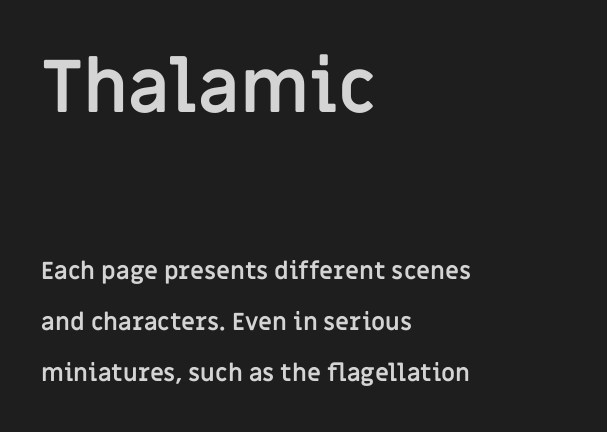
The upper block of text is set noticeably larger than the block beneath it. The type sits square on the baseline with zero lean. The passage shown has conventional tracking throughout. The vertical gap from one line to the next is large. One-word summary of the alignment: left. Do the characters align in a grid? No, the font is proportional.
